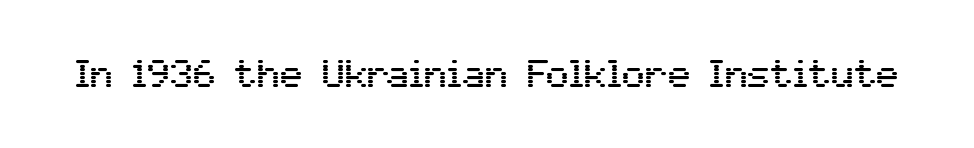
{"serif": "no", "italic": "no", "width": "normal", "stroke_contrast": "medium", "x_height": "medium", "monospaced": "no", "underline": "no", "letter_spacing": "normal", "letter_spacing_em": 0.0, "glyph_px": 38}
